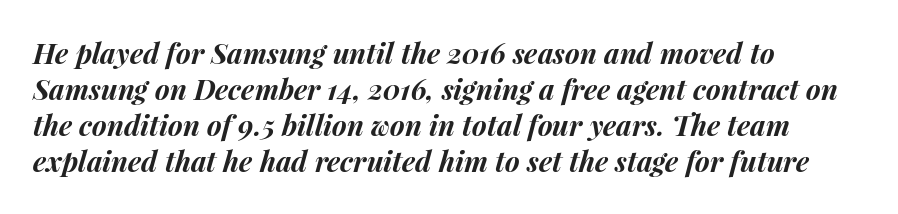
Notice how descenders clear the ascenders below comfortably — that's standard leading. Line beginnings align vertically; line endings do not. A typesetter would call this proportional, since set widths differ per character. The glyphs look as if they've been sheared to an angle. The space beneath each line is pristine and unruled. Tracking value appears to be zero — textbook default spacing.
